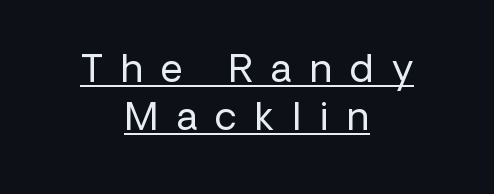
{"serif": "no", "italic": "no", "bold": "no", "weight": "regular", "width": "normal", "stroke_contrast": "low", "x_height": "medium", "monospaced": "no", "underline": "yes", "align": "center", "line_spacing": "normal", "line_spacing_ratio": 1.27, "letter_spacing": "wide", "letter_spacing_em": 0.48, "glyph_px": 38}
